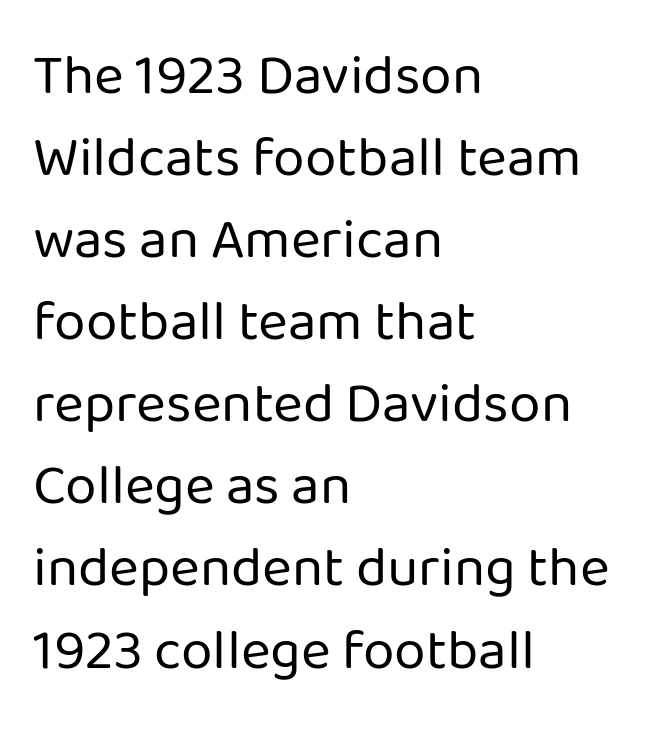
Is the type heavy? It reads as light-to-regular instead. Do the letters lean? They stand straight. This rendering leaves character spacing at its baseline value. Lines of text with bare space underneath. Reading down the block, your eye returns to a fixed left position each line.
